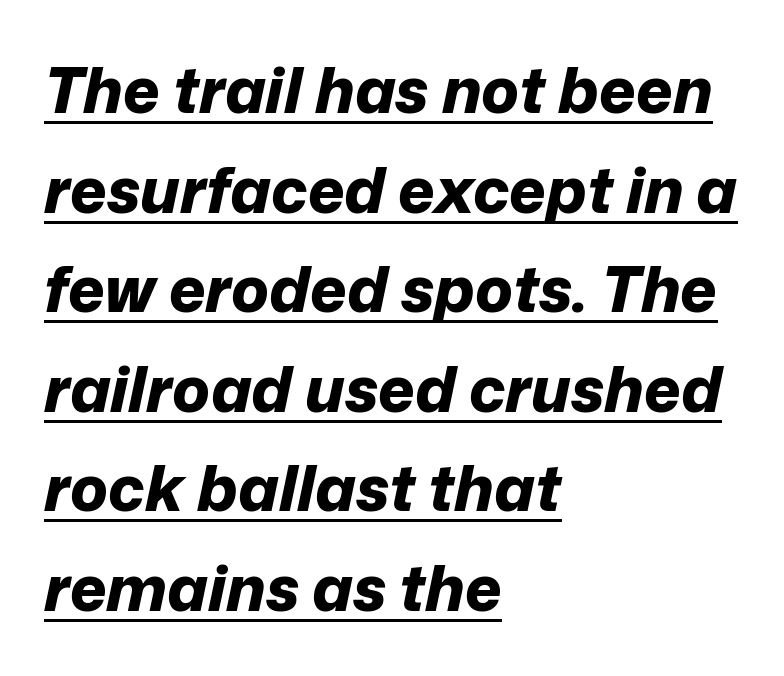
{"italic": "yes", "lean": "right", "slant_degrees": 12, "bold": "yes", "weight": "bold", "width": "normal", "stroke_contrast": "low", "x_height": "medium", "monospaced": "no", "underline": "yes", "align": "left", "line_spacing": "normal", "line_spacing_ratio": 1.58, "letter_spacing": "normal", "letter_spacing_em": 0.0, "glyph_px": 63}
